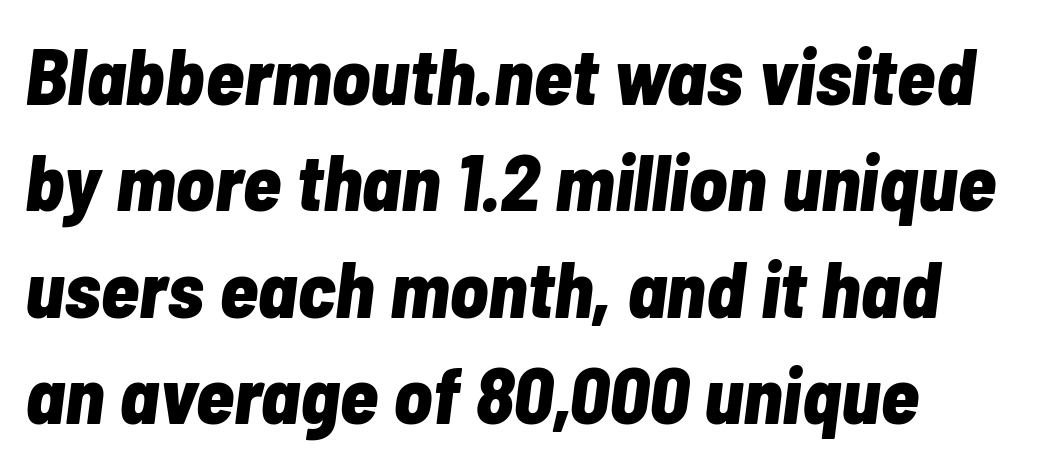
{"italic": "yes", "lean": "right", "slant_degrees": 7, "bold": "yes", "weight": "bold", "width": "condensed", "stroke_contrast": "low", "x_height": "medium", "monospaced": "no", "underline": "no", "line_spacing": "normal", "line_spacing_ratio": 1.33, "letter_spacing": "normal", "letter_spacing_em": 0.0, "glyph_px": 80}
